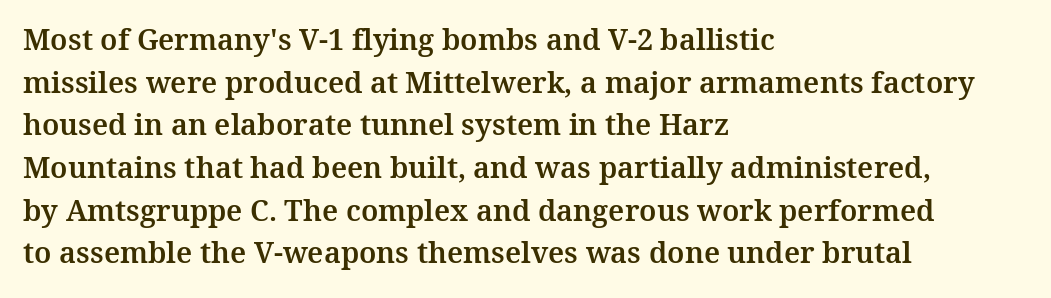
The image shows 29 px serif type, upright; set left-aligned, normal line spacing (1.47x), normal letter spacing, not underlined; medium stroke contrast and a medium x-height.
